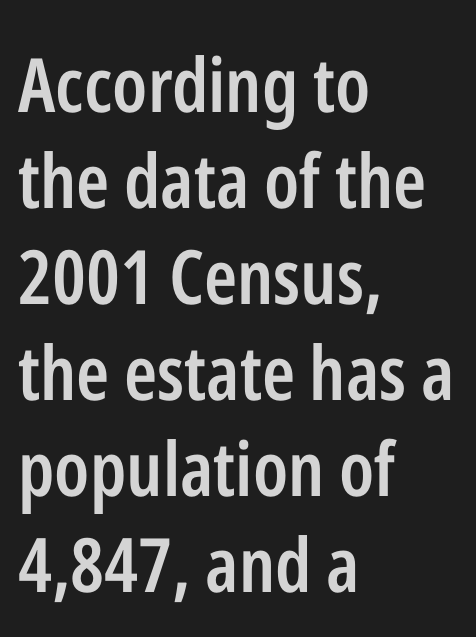
The image shows 75 px semibold, condensed sans-serif type, upright; set left-aligned, normal line spacing (1.28x), normal letter spacing, not underlined; low stroke contrast and a medium x-height.
